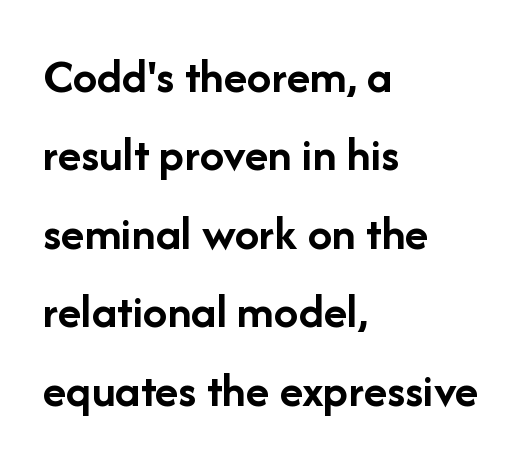
Q: Is the text bold? A: Yes.
Q: Is the text italic (slanted)? A: No, it is upright.
Q: Is the typeface a serif or a sans-serif typeface? A: Sans-serif.
Q: Is the text underlined? A: No.
Q: How is the paragraph aligned? A: Left-aligned.
Q: Is the spacing between letters normal or unusually wide? A: Normal.
Q: Is the spacing between lines tight, normal or loose? A: Normal.
Q: Width (condensed, normal, or wide)? A: Normal.
Q: Stroke contrast? A: Low.
Q: x-height? A: Medium.
Q: Monospaced? A: No.
